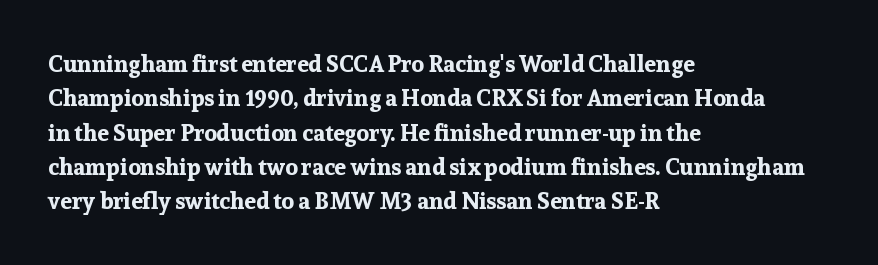
Q: Is the text bold? A: Yes.
Q: Is the text italic (slanted)? A: No, it is upright.
Q: Is the text underlined? A: No.
Q: How is the paragraph aligned? A: Left-aligned.
Q: Is the spacing between letters normal or unusually wide? A: Normal.
Q: Is the spacing between lines tight, normal or loose? A: Normal.
